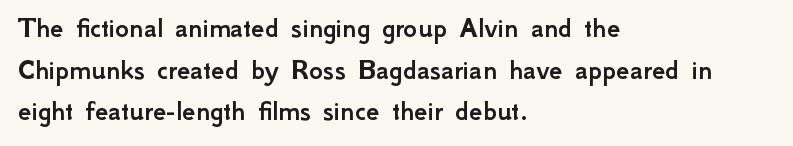
Each letter keeps its own natural width here, so spacing adapts to shape. Layout note: lines flush left. Students, observe: this is what conventionally led text looks like. Style check: upright. Nobody drew a line under any word here. Type style note: lacks serifs.
